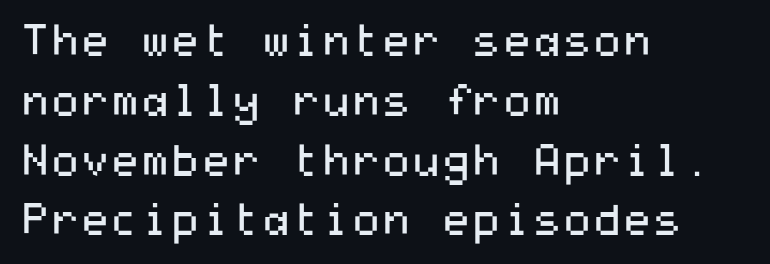
Q: Is the text bold? A: No.
Q: Is the text italic (slanted)? A: No, it is upright.
Q: Is the typeface a serif or a sans-serif typeface? A: Sans-serif.
Q: Is the text underlined? A: No.
Q: How is the paragraph aligned? A: Left-aligned.
Q: Is the spacing between letters normal or unusually wide? A: Normal.
Q: Is the spacing between lines tight, normal or loose? A: Normal.
Q: Width (condensed, normal, or wide)? A: Wide.
Q: Stroke contrast? A: Medium.
Q: x-height? A: Medium.
